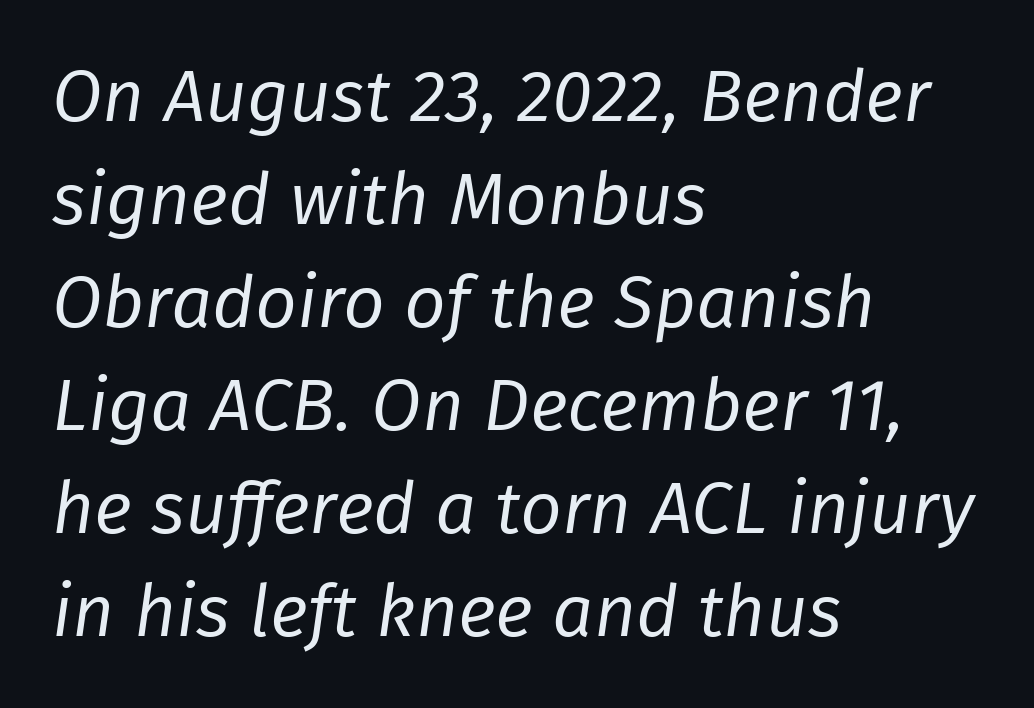
The image shows 73 px regular-weight type, italic (leaning right); set left-aligned, normal line spacing (1.41x), normal letter spacing, not underlined; low stroke contrast and a medium x-height.
